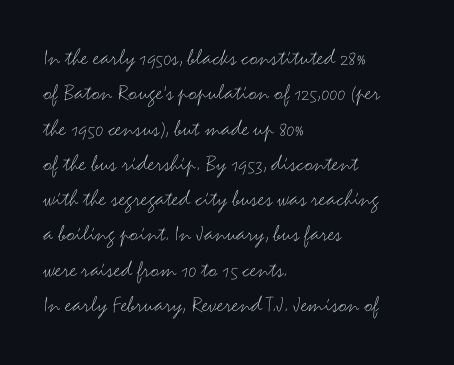
The image shows 24 px text type; set left-aligned, normal line spacing (1.47x), normal letter spacing, not underlined.
